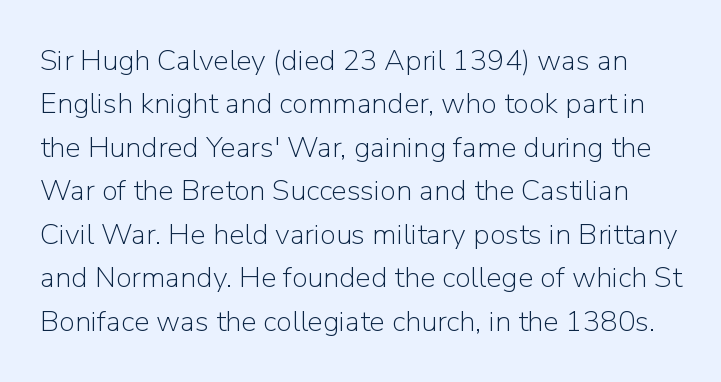
{"serif": "no", "italic": "no", "bold": "no", "weight": "light", "width": "normal", "stroke_contrast": "low", "x_height": "medium", "monospaced": "no", "underline": "no", "line_spacing": "normal", "line_spacing_ratio": 1.5, "letter_spacing": "normal", "letter_spacing_em": 0.0, "glyph_px": 29}
